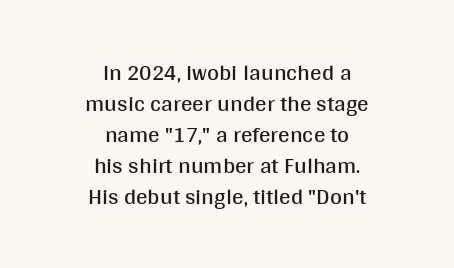
Q: Is the text bold? A: No.
Q: Is the text italic (slanted)? A: No, it is upright.
Q: Is the text underlined? A: No.
Q: How is the paragraph aligned? A: Centered.
Q: Is the spacing between letters normal or unusually wide? A: Normal.
Q: Is the spacing between lines tight, normal or loose? A: Normal.
